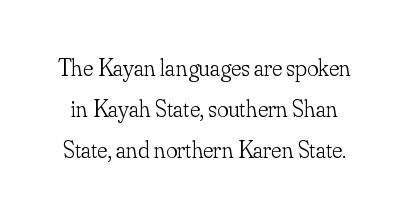
The tracking reads as untouched default to a designer's eye. The glyphs are unaccompanied by any horizontal stroke below them. Upright lettering throughout. Weight class: somewhere from thin through regular.
